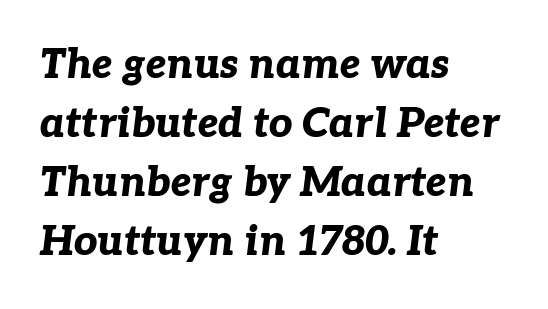
Q: Is the text bold? A: Yes.
Q: Is the text italic (slanted)? A: Yes, it leans right by about 7 degrees.
Q: Is the text underlined? A: No.
Q: How is the paragraph aligned? A: Left-aligned.
Q: Is the spacing between letters normal or unusually wide? A: Normal.
Q: Is the spacing between lines tight, normal or loose? A: Normal.
Q: Width (condensed, normal, or wide)? A: Normal.
Q: Stroke contrast? A: Low.
Q: x-height? A: Medium.
Q: Monospaced? A: No.
